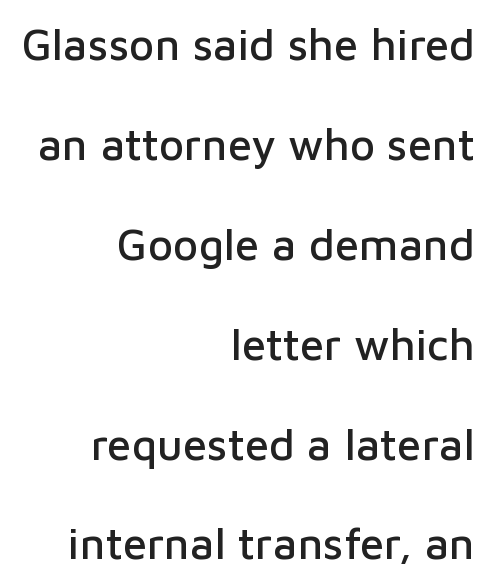
{"serif": "no", "italic": "no", "width": "normal", "stroke_contrast": "low", "x_height": "medium", "monospaced": "no", "underline": "no", "align": "right", "line_spacing": "loose", "line_spacing_ratio": 2.27, "letter_spacing": "normal", "letter_spacing_em": 0.0, "glyph_px": 44}
